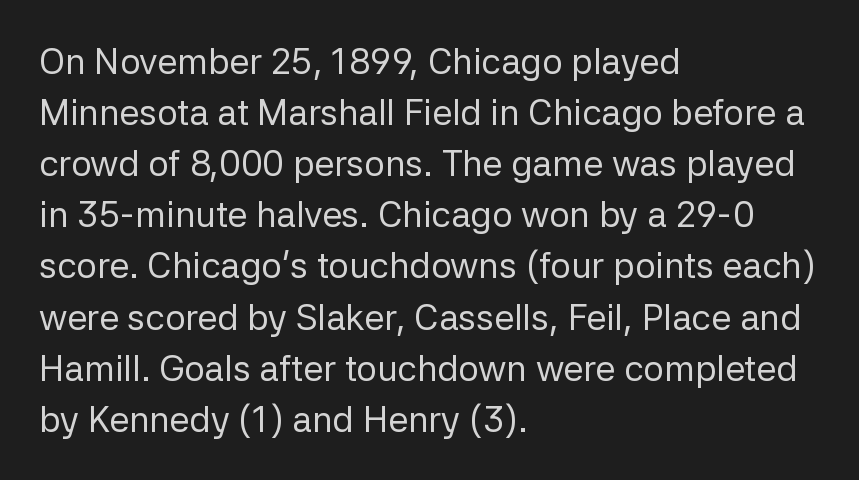
{"serif": "no", "italic": "no", "bold": "no", "weight": "regular", "width": "normal", "stroke_contrast": "low", "x_height": "medium", "monospaced": "no", "underline": "no", "align": "left", "line_spacing": "normal", "line_spacing_ratio": 1.42, "letter_spacing": "normal", "letter_spacing_em": 0.0, "glyph_px": 36}
